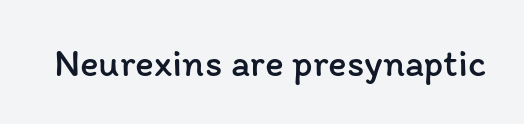
{"italic": "no", "bold": "no", "weight": "regular", "width": "normal", "stroke_contrast": "low", "x_height": "medium", "monospaced": "no", "underline": "no", "letter_spacing": "normal", "letter_spacing_em": 0.0, "glyph_px": 39}
